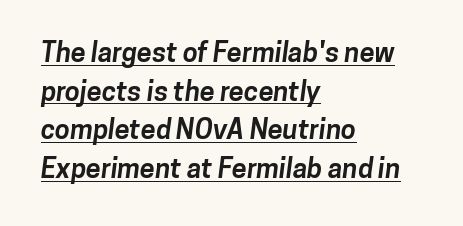
{"bold": "yes", "underline": "yes", "align": "left", "line_spacing": "normal", "line_spacing_ratio": 1.43, "letter_spacing": "normal", "letter_spacing_em": 0.0, "glyph_px": 27}
